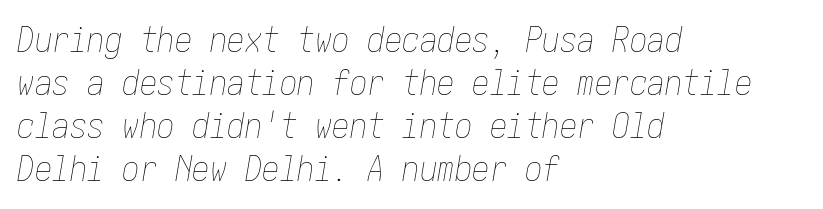
Plain, unruled lines of type. The paragraph has a hard left edge and a soft right edge. Characters are canted at an angle relative to the baseline's perpendicular. Default kerning and tracking; the words read as compact shapes. The font is comparable to plain body text, perhaps lighter.
